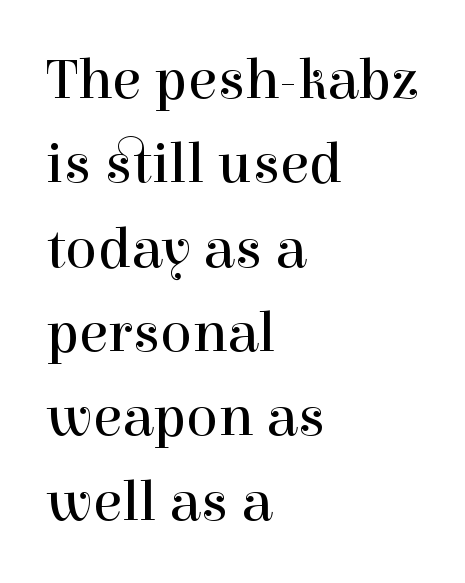
A normal amount of white space separates one row of letters from the next. If you drew a ruler down the left edge, every line would touch it. Underlining? Definitely not there. Varying glyph widths throughout — classic text-font behaviour. Stroke terminals: seriffed.
